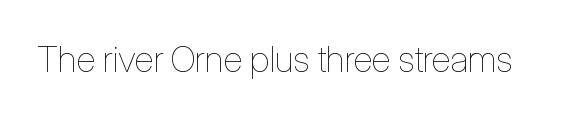
Q: Is the text bold? A: No.
Q: Is the text italic (slanted)? A: No, it is upright.
Q: Is the text underlined? A: No.
Q: Is the spacing between letters normal or unusually wide? A: Normal.
Q: Width (condensed, normal, or wide)? A: Condensed.
Q: Stroke contrast? A: Low.
Q: x-height? A: Medium.
Q: Monospaced? A: No.
